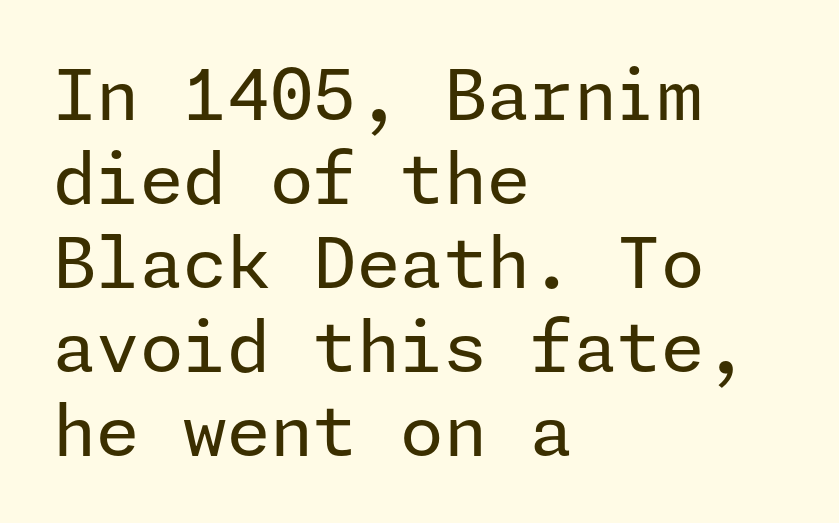
The image shows 70 px regular-weight sans-serif type, upright; set left-aligned, line spacing 1.2x, normal letter spacing, not underlined; low stroke contrast and a medium x-height.
